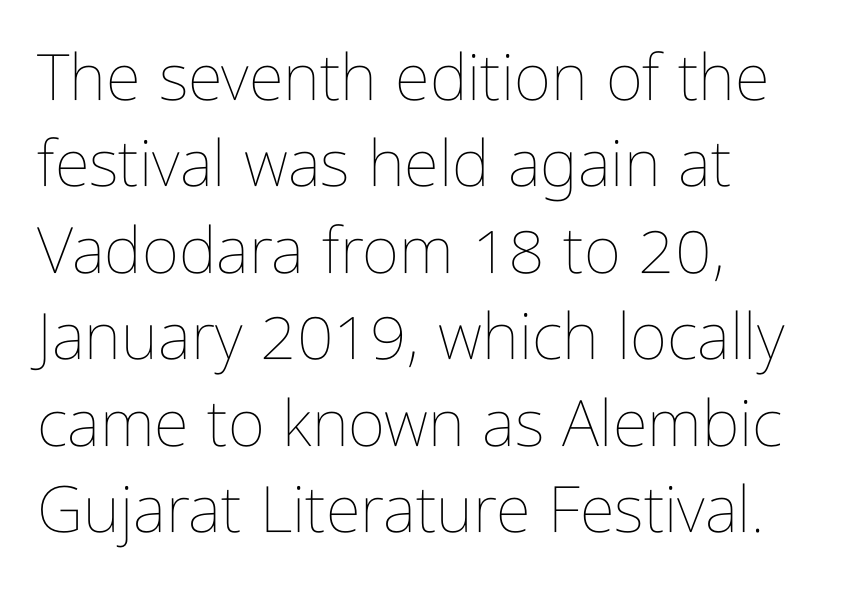
{"italic": "no", "bold": "no", "weight": "thin", "width": "condensed", "stroke_contrast": "low", "x_height": "medium", "monospaced": "no", "underline": "no", "align": "left", "line_spacing": "normal", "line_spacing_ratio": 1.35, "letter_spacing": "normal", "letter_spacing_em": 0.0, "glyph_px": 64}
